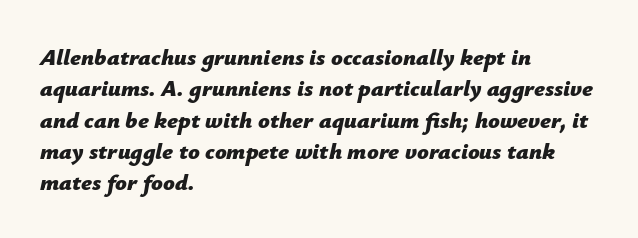
{"italic": "yes", "lean": "right", "slant_degrees": 12, "bold": "yes", "underline": "no", "align": "left", "line_spacing": "normal", "line_spacing_ratio": 1.36, "letter_spacing": "normal", "letter_spacing_em": 0.0, "glyph_px": 23}
